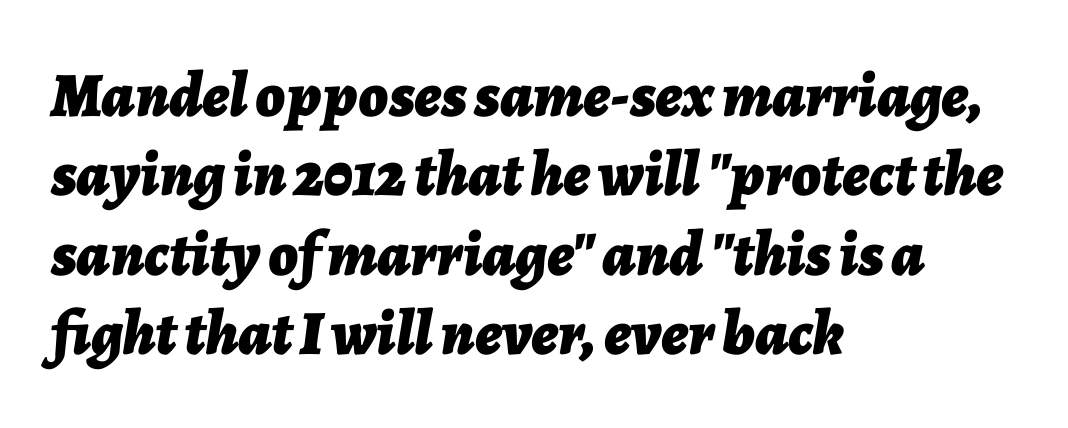
{"italic": "yes", "lean": "right", "slant_degrees": 7, "bold": "yes", "weight": "bold", "width": "normal", "stroke_contrast": "low", "x_height": "medium", "monospaced": "no", "underline": "no", "align": "left", "line_spacing": "normal", "line_spacing_ratio": 1.26, "letter_spacing": "normal", "letter_spacing_em": 0.0, "glyph_px": 63}
